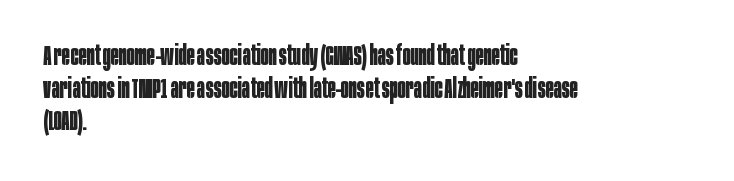
{"italic": "no", "bold": "yes", "underline": "no", "align": "left", "line_spacing_ratio": 1.21, "letter_spacing": "normal", "letter_spacing_em": 0.0, "glyph_px": 27}
